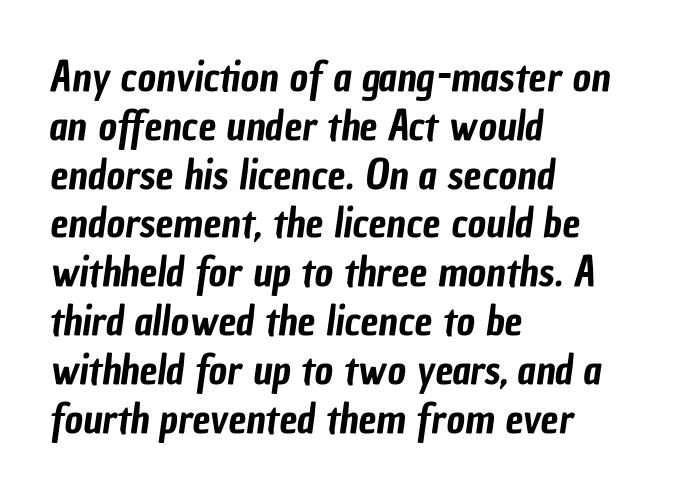
The image shows 40 px condensed sans-serif type; set left-aligned, line spacing 1.22x, normal letter spacing, not underlined; low stroke contrast and a medium x-height.
